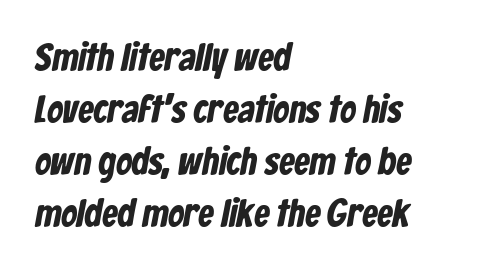
The image shows 39 px condensed sans-serif type; set left-aligned, normal line spacing (1.33x), normal letter spacing, not underlined; low stroke contrast and a medium x-height.
